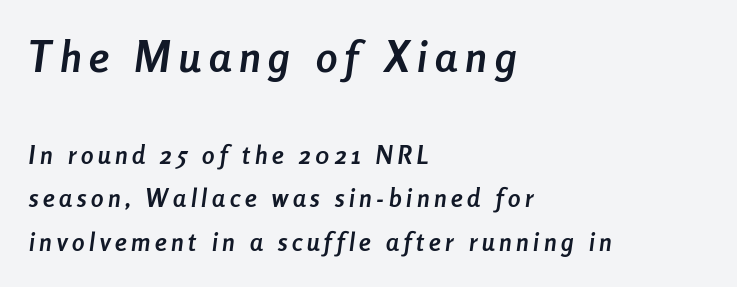
Clear beneath every line of the passage. Slant detected: the letters are inclined. Each line starts at the same left margin while the right side varies. Thick stems and heavy bowls — unmistakably bold. Is this a fixed-width face? No — the glyphs have proportional, varying widths. Compare the two chunks: the upper has the greater cap height.
